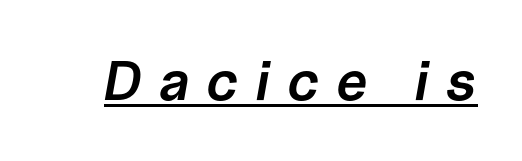
A typesetter would call this heavily tracked-out type. Observe the lean: these are italic letterforms. Stems and bowls a touch heavier than normal — semibold. The specimen includes a rule beneath the text block's lines. Here the designer chose a conventional face with non-uniform glyph widths.
